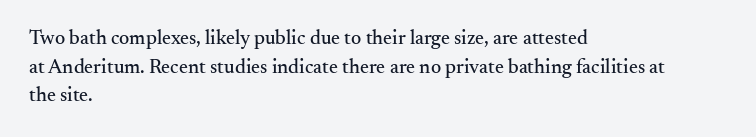
Every character sits straight up, as roman type does. The glyphs are unaccompanied by any horizontal stroke below them. Normally led — the rows are evenly, conventionally spaced. If you drew a ruler down the left edge, every line would touch it. The type is set solid horizontally, with unmodified tracking.
